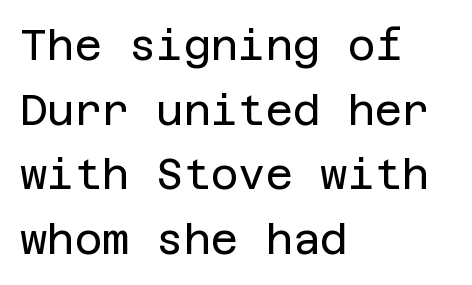
Q: Is the text bold? A: No.
Q: Is the text italic (slanted)? A: No, it is upright.
Q: Is the typeface a serif or a sans-serif typeface? A: Sans-serif.
Q: Is the text underlined? A: No.
Q: How is the paragraph aligned? A: Left-aligned.
Q: Is the spacing between letters normal or unusually wide? A: Normal.
Q: Is the spacing between lines tight, normal or loose? A: Normal.
Q: Width (condensed, normal, or wide)? A: Normal.
Q: Stroke contrast? A: Low.
Q: x-height? A: Large.
